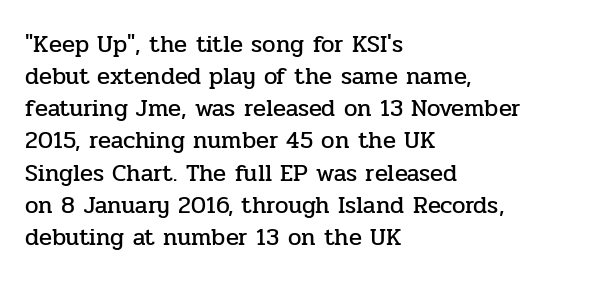
{"italic": "no", "underline": "no", "align": "left", "line_spacing": "normal", "line_spacing_ratio": 1.34, "letter_spacing": "normal", "letter_spacing_em": 0.0, "glyph_px": 24}
